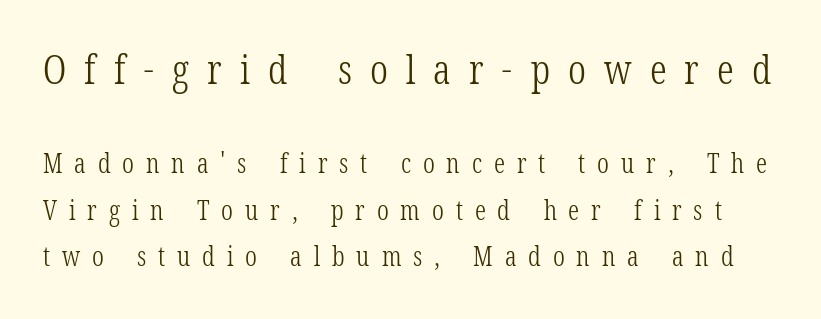
{"serif": "yes", "italic": "no", "bold": "no", "weight": "light", "width": "condensed", "stroke_contrast": "low", "x_height": "medium", "monospaced": "no", "underline": "no", "line_spacing_ratio": 1.72, "letter_spacing": "wide", "letter_spacing_em": 0.44, "larger_block": "first", "size_ratio": 1.52, "glyph_px": 41}
